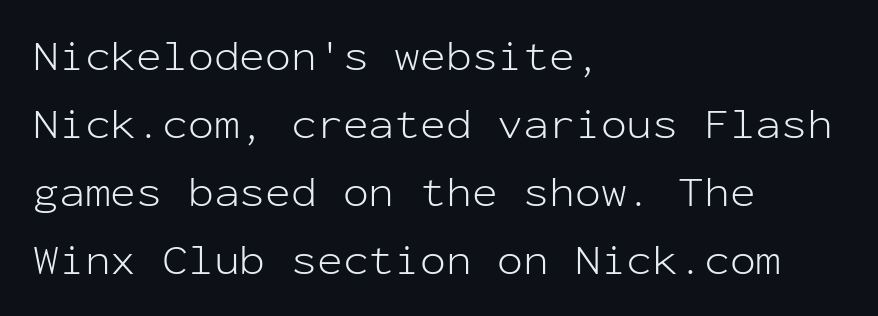
The image shows 43 px light sans-serif type, upright, monospaced; set left-aligned, normal line spacing (1.58x), normal letter spacing, not underlined; low stroke contrast and a medium x-height.
